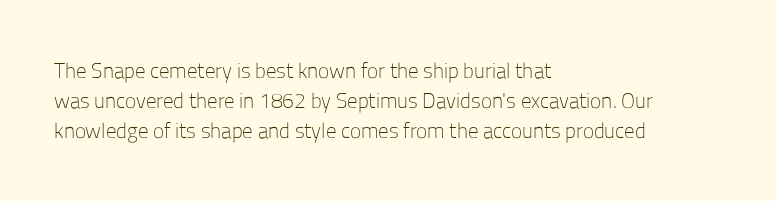
{"italic": "no", "bold": "no", "underline": "no", "align": "left", "line_spacing": "normal", "line_spacing_ratio": 1.42, "letter_spacing": "normal", "letter_spacing_em": 0.0, "glyph_px": 21}
